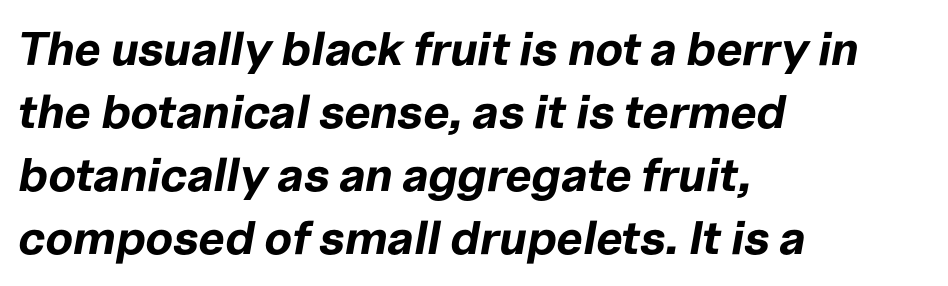
Q: Is the text bold? A: Yes.
Q: Is the text italic (slanted)? A: Yes, it leans right by about 10 degrees.
Q: Is the text underlined? A: No.
Q: How is the paragraph aligned? A: Left-aligned.
Q: Is the spacing between letters normal or unusually wide? A: Normal.
Q: Is the spacing between lines tight, normal or loose? A: Normal.
Q: Width (condensed, normal, or wide)? A: Normal.
Q: Stroke contrast? A: Low.
Q: x-height? A: Medium.
Q: Monospaced? A: No.
